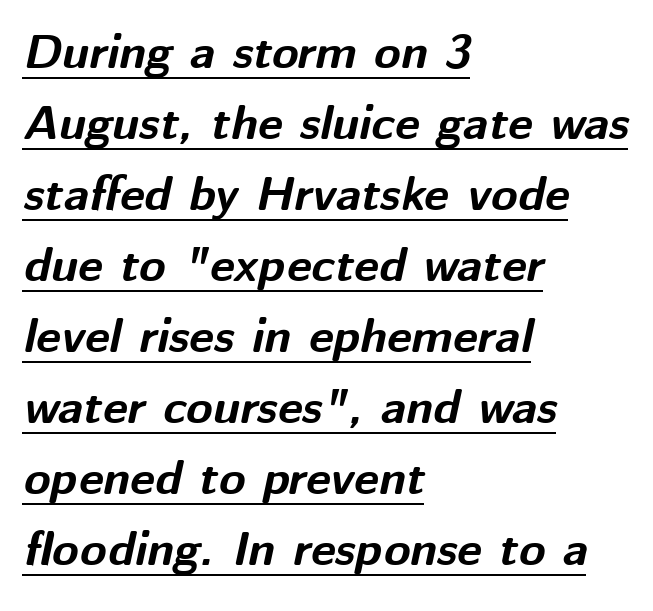
Q: Is the text bold? A: Yes.
Q: Is the text italic (slanted)? A: Yes, it leans right by about 12 degrees.
Q: Is the text underlined? A: Yes.
Q: How is the paragraph aligned? A: Left-aligned.
Q: Is the spacing between letters normal or unusually wide? A: Normal.
Q: Is the spacing between lines tight, normal or loose? A: Normal.
Q: Width (condensed, normal, or wide)? A: Normal.
Q: Stroke contrast? A: Medium.
Q: x-height? A: Medium.
Q: Monospaced? A: No.
